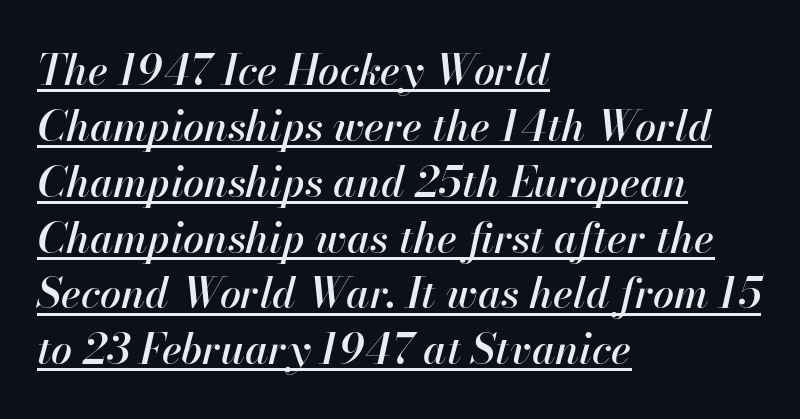
Q: Is the text italic (slanted)? A: Yes, it leans right by about 13 degrees.
Q: Is the text underlined? A: Yes.
Q: How is the paragraph aligned? A: Left-aligned.
Q: Is the spacing between letters normal or unusually wide? A: Normal.
Q: Is the spacing between lines tight, normal or loose? A: Normal.
Q: Width (condensed, normal, or wide)? A: Normal.
Q: Stroke contrast? A: High.
Q: x-height? A: Small.
Q: Monospaced? A: No.
